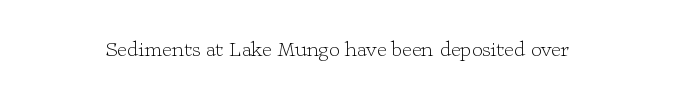
{"italic": "no", "bold": "no", "underline": "no", "letter_spacing": "normal", "letter_spacing_em": 0.0, "glyph_px": 21}
